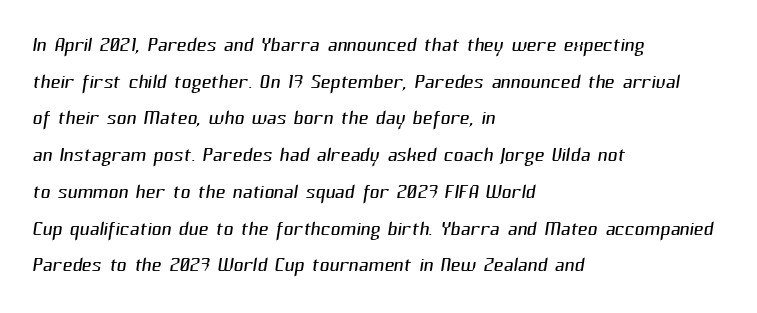
{"bold": "no", "underline": "no", "align": "left", "line_spacing": "normal", "line_spacing_ratio": 1.36, "letter_spacing": "normal", "letter_spacing_em": 0.0, "glyph_px": 27}
